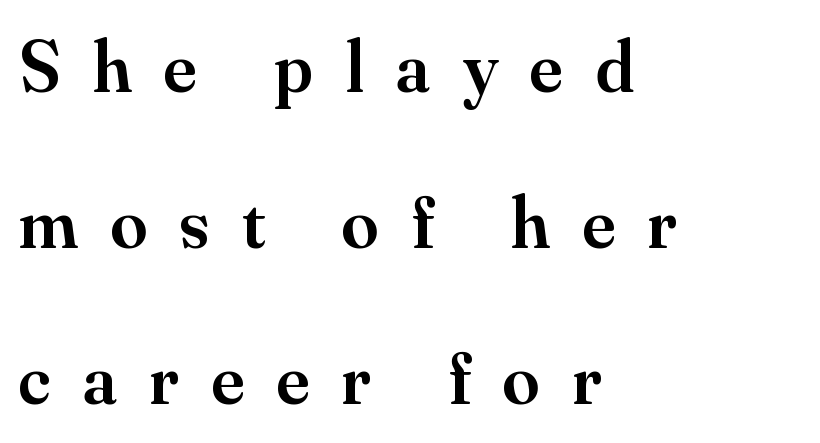
Q: Is the text bold? A: Semi-bold.
Q: Is the text italic (slanted)? A: No, it is upright.
Q: Is the typeface a serif or a sans-serif typeface? A: Serif.
Q: Is the text underlined? A: No.
Q: How is the paragraph aligned? A: Left-aligned.
Q: Is the spacing between letters normal or unusually wide? A: Unusually wide.
Q: Is the spacing between lines tight, normal or loose? A: Loose.
Q: Width (condensed, normal, or wide)? A: Normal.
Q: Stroke contrast? A: Medium.
Q: x-height? A: Small.
Q: Monospaced? A: No.
